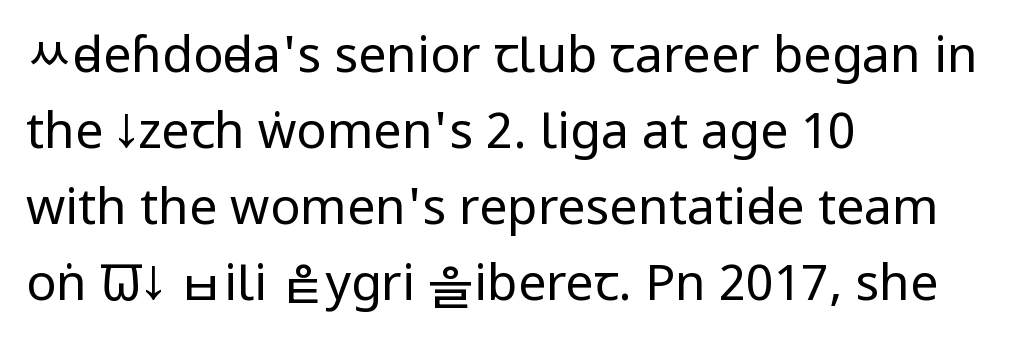
The image shows 50 px regular-weight, condensed sans-serif type, upright; set left-aligned, normal line spacing (1.52x), normal letter spacing, not underlined; low stroke contrast and a large x-height.
